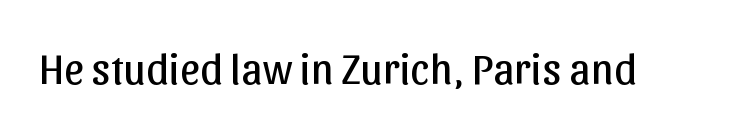
Q: Is the text bold? A: No.
Q: Is the text italic (slanted)? A: No, it is upright.
Q: Is the typeface a serif or a sans-serif typeface? A: Sans-serif.
Q: Is the text underlined? A: No.
Q: Is the spacing between letters normal or unusually wide? A: Normal.
Q: Width (condensed, normal, or wide)? A: Normal.
Q: Stroke contrast? A: Low.
Q: x-height? A: Medium.
Q: Monospaced? A: No.
